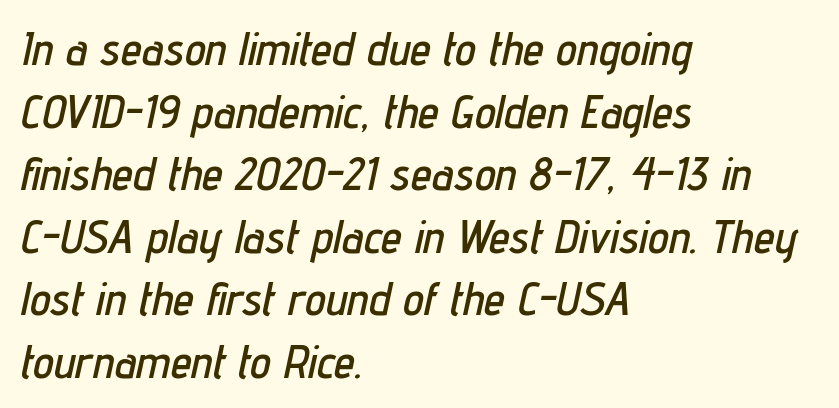
{"italic": "yes", "lean": "right", "slant_degrees": 12, "width": "condensed", "stroke_contrast": "low", "x_height": "medium", "monospaced": "no", "underline": "no", "align": "left", "line_spacing": "normal", "line_spacing_ratio": 1.33, "letter_spacing": "normal", "letter_spacing_em": 0.0, "glyph_px": 47}
